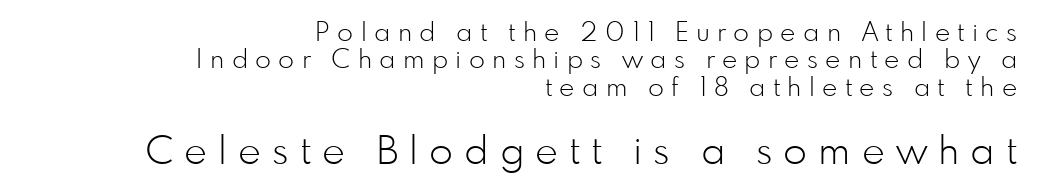
The passage shown begins with its smaller block and ends with its larger one. Each letter's strokes conclude bluntly, with no projecting serifs. The face used here is rendered with a markedly widened letterfit. The zone under the glyphs is completely vacant. Designer's note — italics off, roman on.
